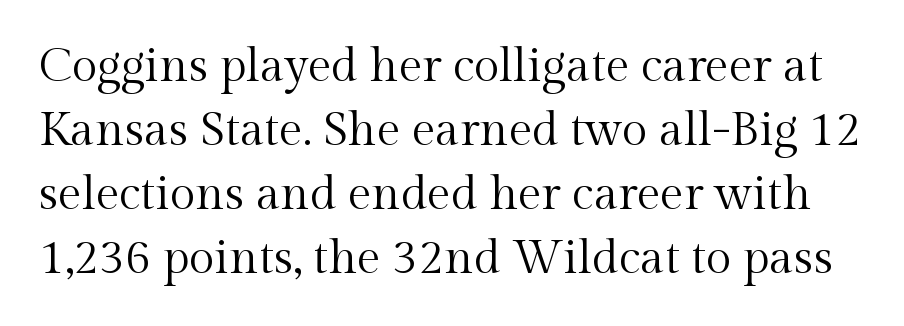
The image shows 47 px regular-weight serif type, upright; set normal line spacing (1.36x), normal letter spacing, not underlined; a medium x-height.
